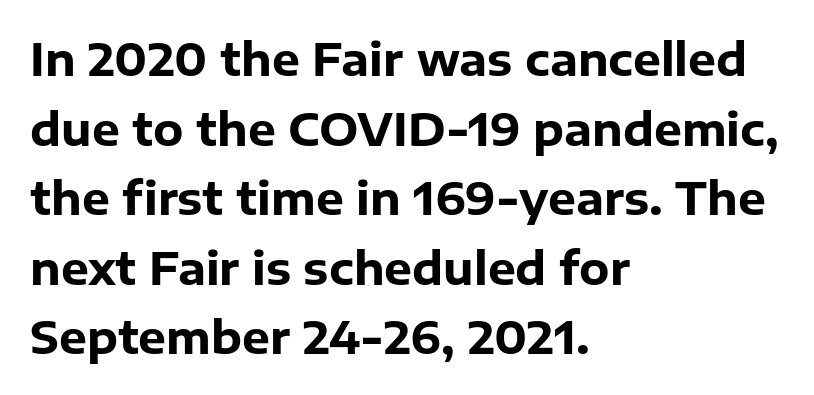
The image shows 44 px heavy sans-serif type, upright; set left-aligned, normal line spacing (1.58x), normal letter spacing, not underlined; low stroke contrast and a medium x-height.
